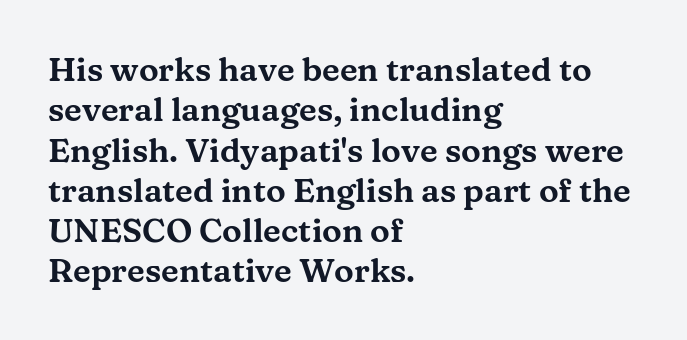
Caption: standard tracking, unaltered. Check where the strokes stop: tiny serifs finish them off. Decoration check: the copy has no underline. Proportional: the letters do not fall into vertical columns. Every character sits straight up, as roman type does. Reading down the block, your eye returns to a fixed left position each line.
